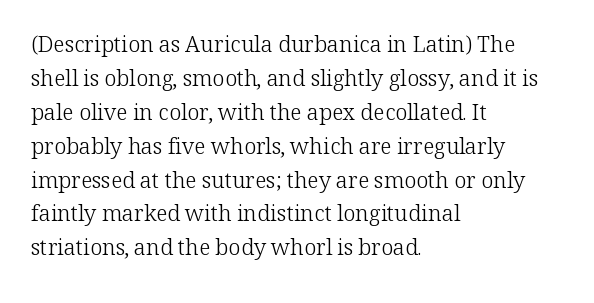
Q: Is the text bold? A: No.
Q: Is the text italic (slanted)? A: No, it is upright.
Q: Is the text underlined? A: No.
Q: How is the paragraph aligned? A: Left-aligned.
Q: Is the spacing between letters normal or unusually wide? A: Normal.
Q: Is the spacing between lines tight, normal or loose? A: Normal.
